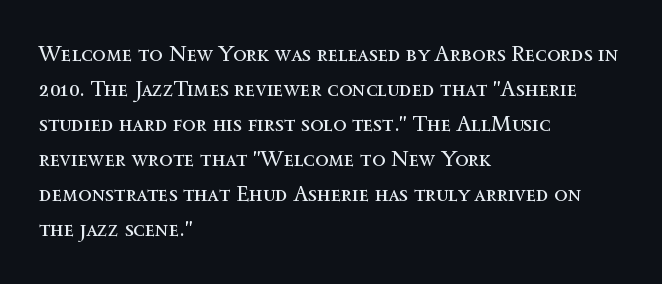
The image shows 22 px text type, upright; set left-aligned, normal line spacing (1.59x), normal letter spacing, not underlined.
